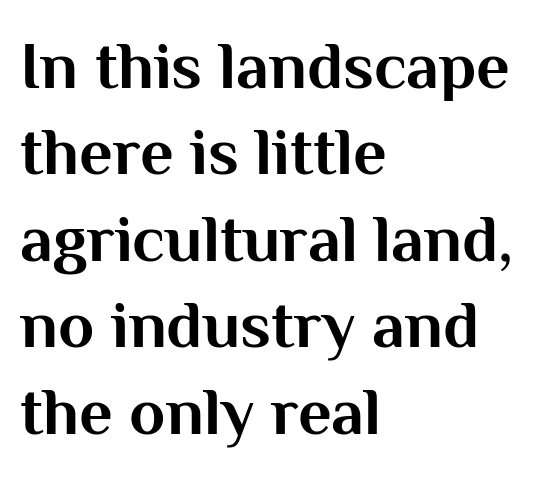
{"serif": "no", "italic": "no", "bold": "yes", "weight": "bold", "width": "normal", "stroke_contrast": "medium", "x_height": "medium", "monospaced": "no", "underline": "no", "align": "left", "line_spacing": "normal", "line_spacing_ratio": 1.31, "letter_spacing": "normal", "letter_spacing_em": 0.0, "glyph_px": 66}
